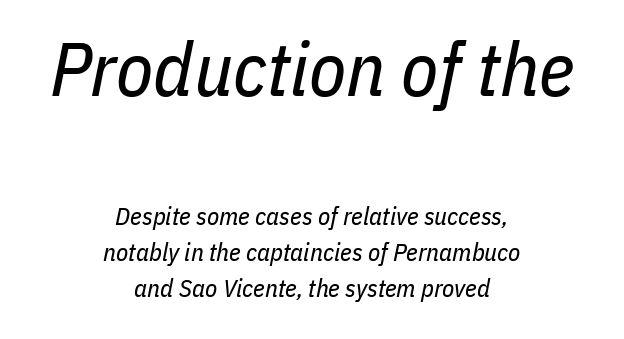
{"italic": "yes", "lean": "right", "slant_degrees": 11, "bold": "no", "weight": "regular", "width": "condensed", "stroke_contrast": "low", "x_height": "medium", "monospaced": "no", "underline": "no", "align": "center", "line_spacing": "normal", "line_spacing_ratio": 1.43, "letter_spacing": "normal", "letter_spacing_em": 0.0, "larger_block": "first", "size_ratio": 3.04, "glyph_px": 76}
